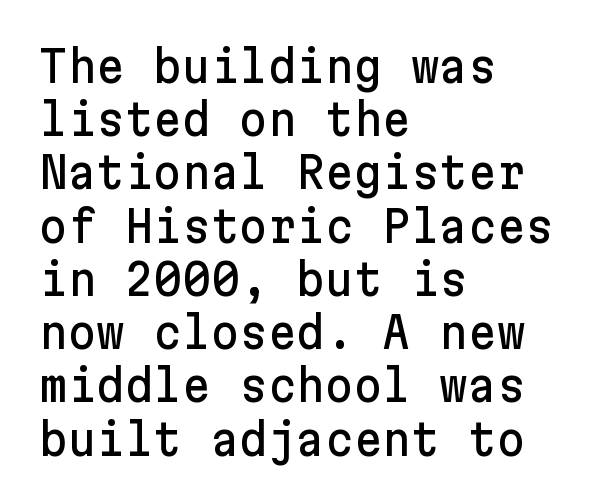
The foot of each line stays bare and open. The paragraph shown leans on its left margin. In terms of letterform style, serifs are entirely absent. Designer's note — italics off, roman on. The rendering keeps characters at their native spacing.
